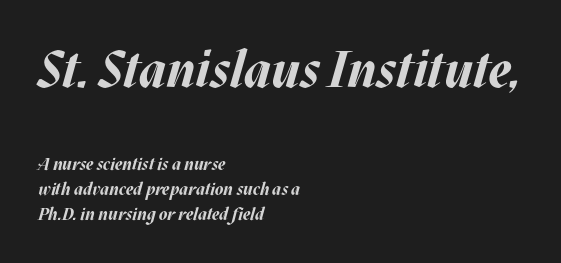
Slanted lettering throughout. Descenders hang freely into open space. Larger block? The one above; the one below is distinctly smaller. Alignment: flush left. The type is set solid horizontally, with unmodified tracking.
